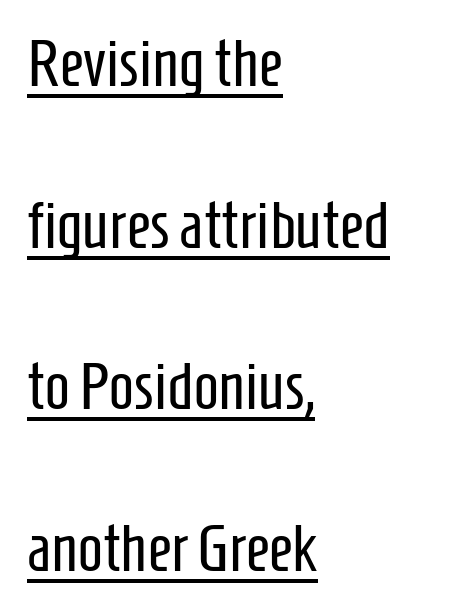
The image shows 66 px regular-weight, condensed sans-serif type, upright; set left-aligned, loose line spacing (2.45x), normal letter spacing, underlined; low stroke contrast and a medium x-height.
